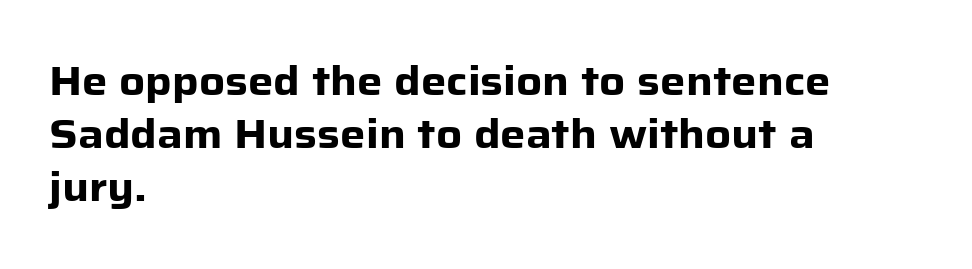
{"serif": "no", "italic": "no", "bold": "yes", "weight": "heavy", "width": "normal", "stroke_contrast": "low", "x_height": "medium", "monospaced": "no", "underline": "no", "align": "left", "line_spacing": "normal", "line_spacing_ratio": 1.33, "letter_spacing": "normal", "letter_spacing_em": 0.0, "glyph_px": 40}
